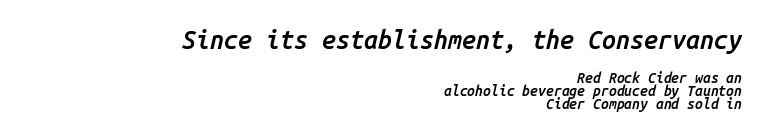
{"italic": "yes", "lean": "right", "slant_degrees": 14, "bold": "semi", "underline": "no", "align": "right", "line_spacing": "tight", "line_spacing_ratio": 0.95, "letter_spacing": "normal", "letter_spacing_em": 0.0, "larger_block": "first", "size_ratio": 1.79, "glyph_px": 25}
